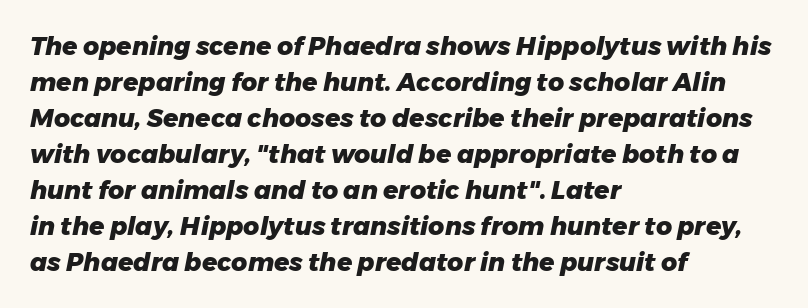
Q: Is the text bold? A: Yes.
Q: Is the text italic (slanted)? A: Yes, it leans right by about 11 degrees.
Q: Is the text underlined? A: No.
Q: How is the paragraph aligned? A: Left-aligned.
Q: Is the spacing between letters normal or unusually wide? A: Normal.
Q: Is the spacing between lines tight, normal or loose? A: Normal.
